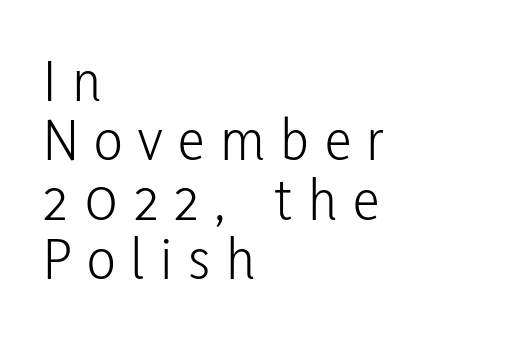
{"serif": "no", "italic": "no", "bold": "no", "weight": "light", "width": "condensed", "stroke_contrast": "low", "x_height": "medium", "monospaced": "no", "underline": "no", "align": "left", "line_spacing": "tight", "line_spacing_ratio": 0.99, "letter_spacing": "wide", "letter_spacing_em": 0.26, "glyph_px": 60}
